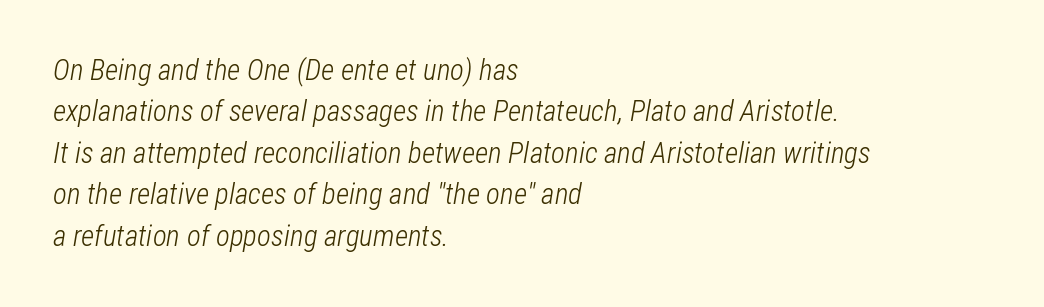
Observe the lean: these are italic letterforms. Tracking value appears to be zero — textbook default spacing. Stroke mass is kept to a normal reading level or below. Reading down the block, your eye returns to a fixed left position each line. Nobody drew a line under any word here.
